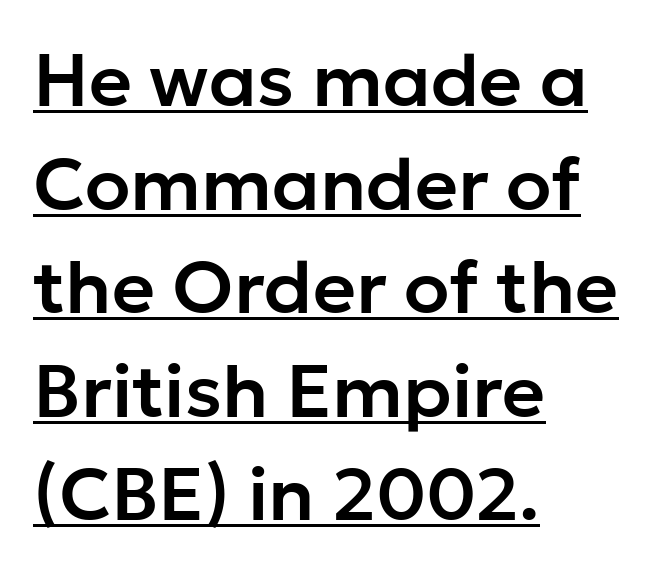
Q: Is the text italic (slanted)? A: No, it is upright.
Q: Is the typeface a serif or a sans-serif typeface? A: Sans-serif.
Q: Is the text underlined? A: Yes.
Q: How is the paragraph aligned? A: Left-aligned.
Q: Is the spacing between letters normal or unusually wide? A: Normal.
Q: Is the spacing between lines tight, normal or loose? A: Normal.
Q: Width (condensed, normal, or wide)? A: Normal.
Q: Stroke contrast? A: Low.
Q: x-height? A: Medium.
Q: Monospaced? A: No.
